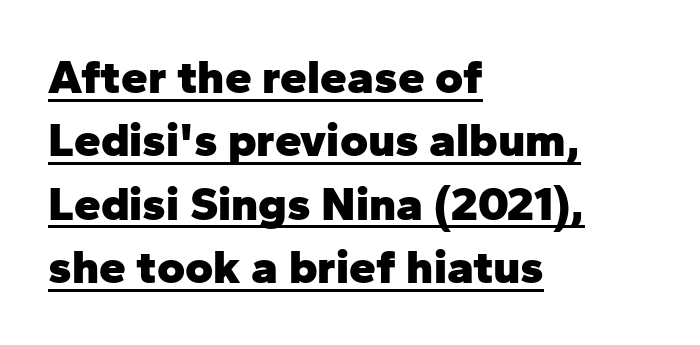
The image shows 48 px heavy sans-serif type, upright; set left-aligned, normal line spacing (1.32x), normal letter spacing, underlined; low stroke contrast and a medium x-height.
